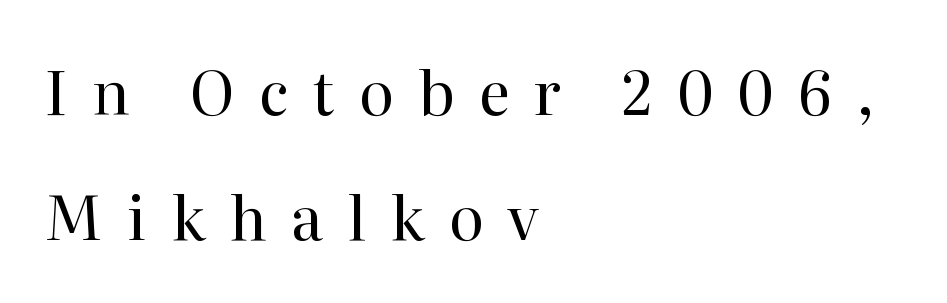
The image shows 60 px regular-weight serif type, upright; set left-aligned, loose line spacing (2.08x), unusually wide letter spacing (+0.4 em), not underlined; high stroke contrast and a medium x-height.
